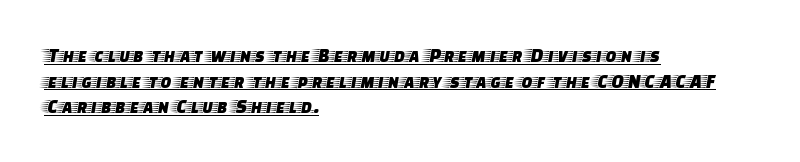
The typesetter chose a ragged-right arrangement here. Each new line begins a customary step beneath the previous one. The sample's only ornament is a line tracing under the words. Short note: letters normally spaced.
